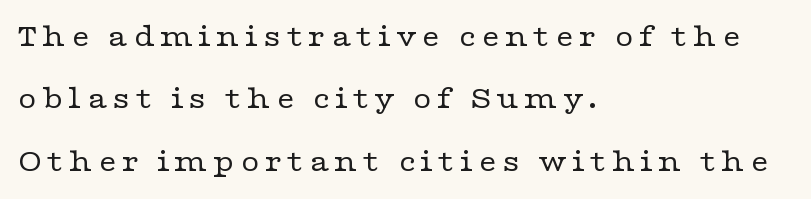
The image shows 32 px regular-weight, wide serif type, upright; set left-aligned, loose line spacing (1.95x), not underlined; low stroke contrast and a medium x-height.
